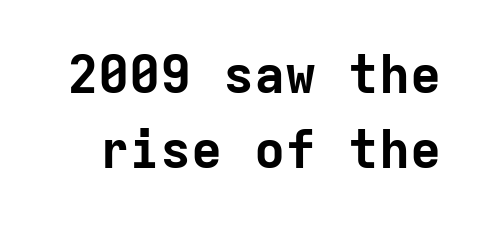
Q: Is the text bold? A: Yes.
Q: Is the text italic (slanted)? A: No, it is upright.
Q: Is the typeface a serif or a sans-serif typeface? A: Sans-serif.
Q: Is the text underlined? A: No.
Q: Is the spacing between letters normal or unusually wide? A: Normal.
Q: Is the spacing between lines tight, normal or loose? A: Normal.
Q: Width (condensed, normal, or wide)? A: Normal.
Q: Stroke contrast? A: Low.
Q: x-height? A: Medium.
Q: Monospaced? A: Yes.
